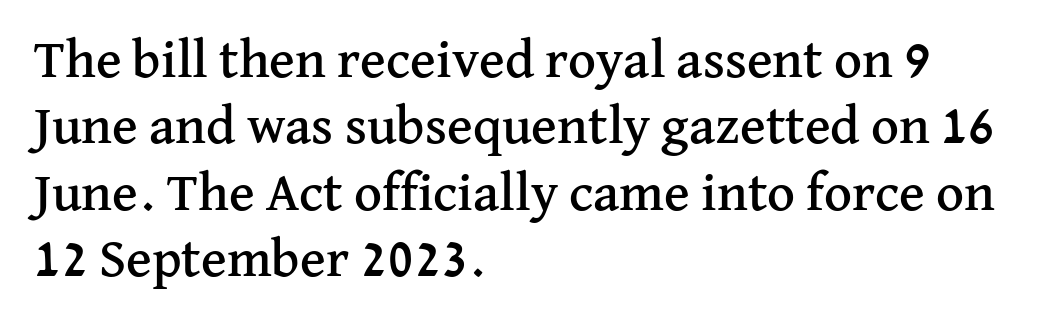
Q: Is the text italic (slanted)? A: No, it is upright.
Q: Is the typeface a serif or a sans-serif typeface? A: Serif.
Q: Is the text underlined? A: No.
Q: How is the paragraph aligned? A: Left-aligned.
Q: Is the spacing between letters normal or unusually wide? A: Normal.
Q: Width (condensed, normal, or wide)? A: Normal.
Q: Stroke contrast? A: Medium.
Q: x-height? A: Medium.
Q: Monospaced? A: No.
